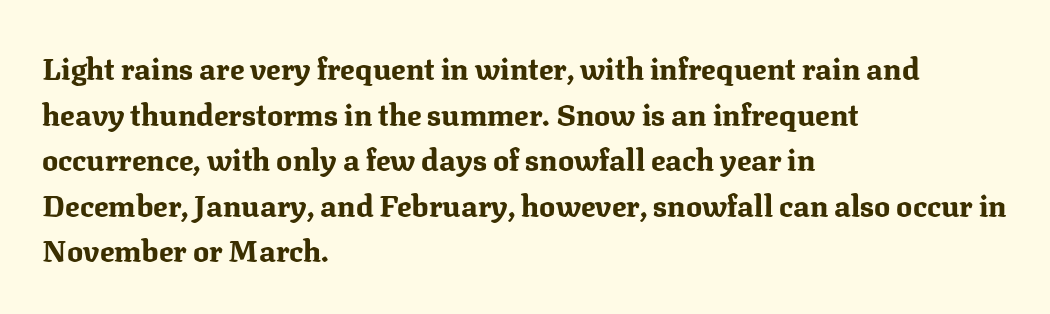
{"serif": "yes", "italic": "no", "bold": "yes", "weight": "bold", "width": "normal", "stroke_contrast": "medium", "x_height": "medium", "monospaced": "no", "underline": "no", "align": "left", "line_spacing": "normal", "line_spacing_ratio": 1.52, "letter_spacing": "normal", "letter_spacing_em": 0.0, "glyph_px": 30}
